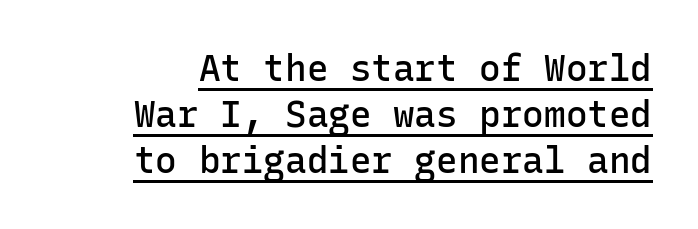
The image shows 36 px semibold sans-serif type, upright, monospaced; set normal line spacing (1.28x), normal letter spacing, underlined; low stroke contrast and a medium x-height.
